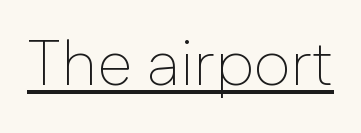
A rule runs beneath these lines of type. A typesetter would call this zero additional tracking. You can tell it's not italic because the verticals are truly vertical. Is this a fixed-width face? No — the glyphs have proportional, varying widths. A sans-serif font was chosen for this passage. Is this a heavy cut? Hardly; it is regular or lighter.
